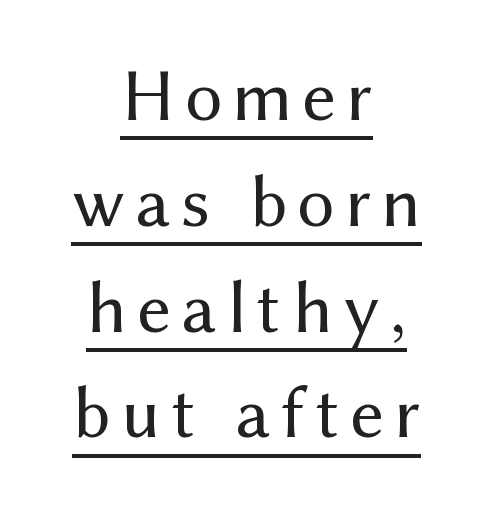
The image shows 74 px regular-weight sans-serif type, upright; set centered, normal line spacing (1.43x), underlined; medium stroke contrast and a medium x-height.
